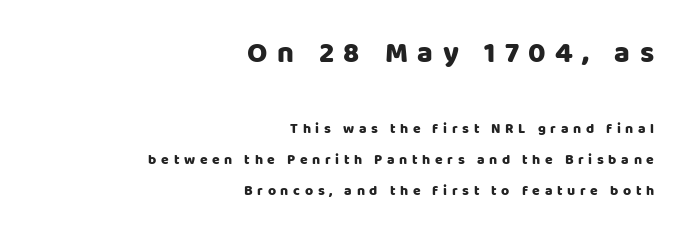
Q: Is the text italic (slanted)? A: No, it is upright.
Q: Is the typeface a serif or a sans-serif typeface? A: Sans-serif.
Q: Is the text underlined? A: No.
Q: How is the paragraph aligned? A: Right-aligned.
Q: Is the spacing between letters normal or unusually wide? A: Unusually wide.
Q: Is the spacing between lines tight, normal or loose? A: Loose.
Q: Which block of text is set in a larger size, the first (top) or the second (bottom)? A: The first (top) one.
Q: Width (condensed, normal, or wide)? A: Normal.
Q: Stroke contrast? A: Low.
Q: x-height? A: Large.
Q: Monospaced? A: No.
